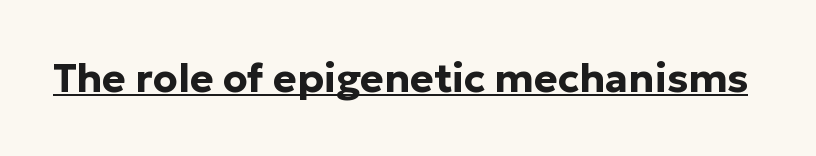
Q: Is the text bold? A: Yes.
Q: Is the text italic (slanted)? A: No, it is upright.
Q: Is the typeface a serif or a sans-serif typeface? A: Sans-serif.
Q: Is the text underlined? A: Yes.
Q: Is the spacing between letters normal or unusually wide? A: Normal.
Q: Width (condensed, normal, or wide)? A: Normal.
Q: Stroke contrast? A: Low.
Q: x-height? A: Medium.
Q: Monospaced? A: No.
